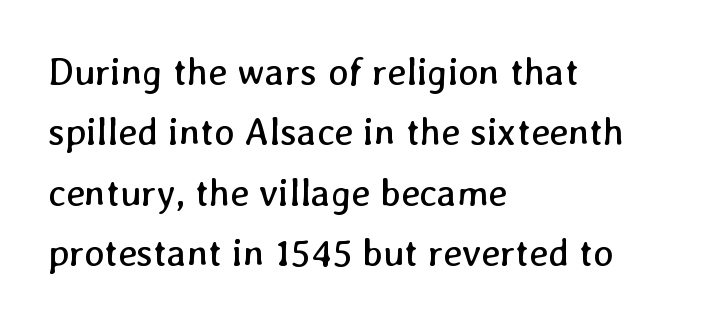
{"bold": "no", "weight": "regular", "width": "normal", "stroke_contrast": "low", "x_height": "medium", "monospaced": "no", "underline": "no", "align": "left", "line_spacing": "normal", "line_spacing_ratio": 1.59, "letter_spacing": "normal", "letter_spacing_em": 0.0, "glyph_px": 38}
